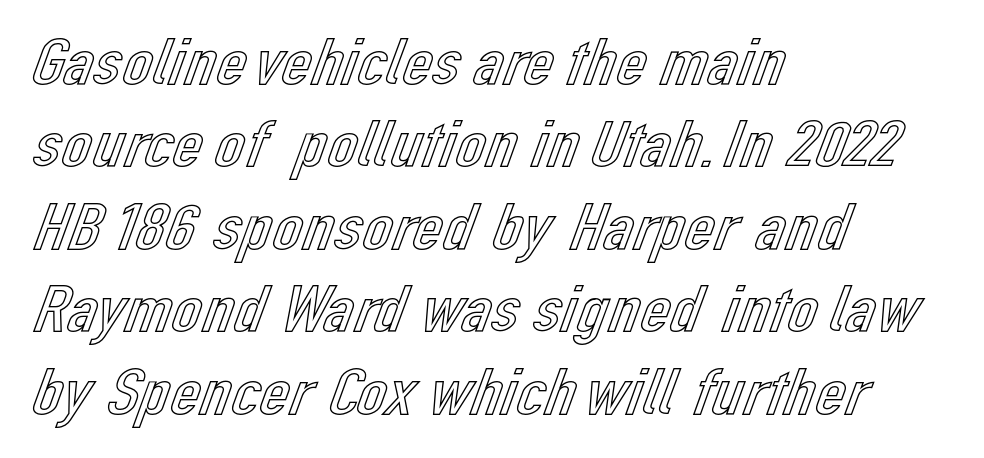
Q: Is the text italic (slanted)? A: Yes.
Q: Is the text underlined? A: No.
Q: How is the paragraph aligned? A: Left-aligned.
Q: Is the spacing between letters normal or unusually wide? A: Normal.
Q: Width (condensed, normal, or wide)? A: Normal.
Q: x-height? A: Medium.
Q: Monospaced? A: No.
